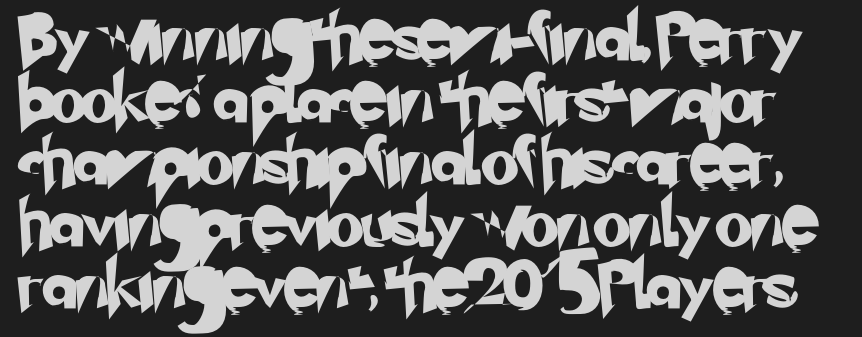
{"serif": "no", "width": "normal", "stroke_contrast": "low", "x_height": "small", "monospaced": "no", "underline": "no", "line_spacing": "normal", "line_spacing_ratio": 1.29, "letter_spacing": "normal", "letter_spacing_em": 0.0, "glyph_px": 48}
